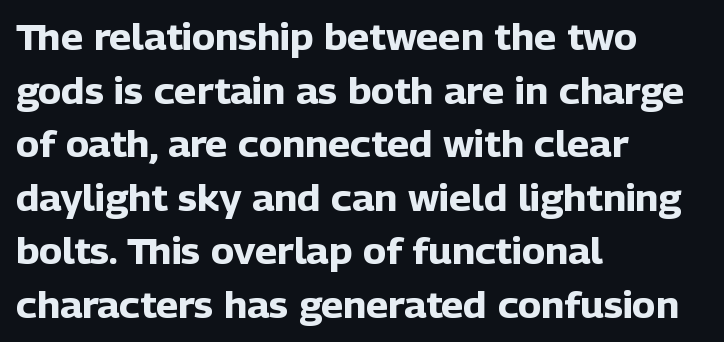
Q: Is the text bold? A: Yes.
Q: Is the text italic (slanted)? A: No, it is upright.
Q: Is the typeface a serif or a sans-serif typeface? A: Sans-serif.
Q: Is the text underlined? A: No.
Q: How is the paragraph aligned? A: Left-aligned.
Q: Is the spacing between letters normal or unusually wide? A: Normal.
Q: Is the spacing between lines tight, normal or loose? A: Normal.
Q: Width (condensed, normal, or wide)? A: Normal.
Q: Stroke contrast? A: Low.
Q: x-height? A: Medium.
Q: Monospaced? A: No.
